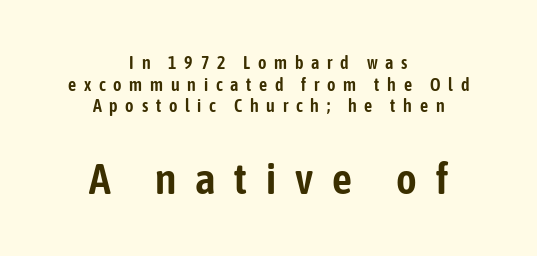
{"serif": "no", "italic": "no", "width": "condensed", "stroke_contrast": "low", "x_height": "medium", "monospaced": "no", "underline": "no", "align": "center", "line_spacing_ratio": 1.2, "letter_spacing": "wide", "letter_spacing_em": 0.43, "larger_block": "second", "size_ratio": 2.44, "glyph_px": 44}
